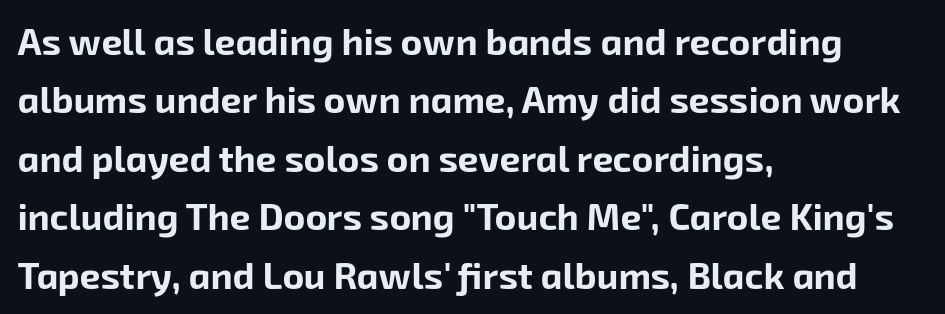
Where is the straight margin? On the left. Is this a fixed-width face? No — the glyphs have proportional, varying widths. Set as a true bold cut, around the 700 mark. Words float on clear page, feet unadorned.
